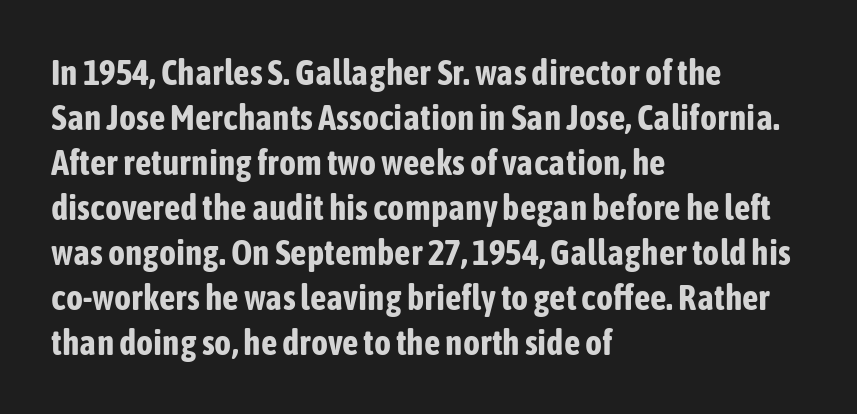
Q: Is the text bold? A: Yes.
Q: Is the text italic (slanted)? A: No, it is upright.
Q: Is the typeface a serif or a sans-serif typeface? A: Sans-serif.
Q: Is the text underlined? A: No.
Q: How is the paragraph aligned? A: Left-aligned.
Q: Is the spacing between letters normal or unusually wide? A: Normal.
Q: Is the spacing between lines tight, normal or loose? A: Normal.
Q: Width (condensed, normal, or wide)? A: Condensed.
Q: Stroke contrast? A: Low.
Q: x-height? A: Medium.
Q: Monospaced? A: No.
